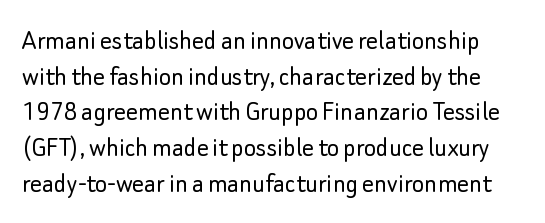
{"serif": "no", "italic": "no", "bold": "no", "weight": "light", "width": "normal", "stroke_contrast": "low", "x_height": "small", "monospaced": "no", "underline": "no", "line_spacing_ratio": 1.23, "letter_spacing": "normal", "letter_spacing_em": 0.0, "glyph_px": 29}
